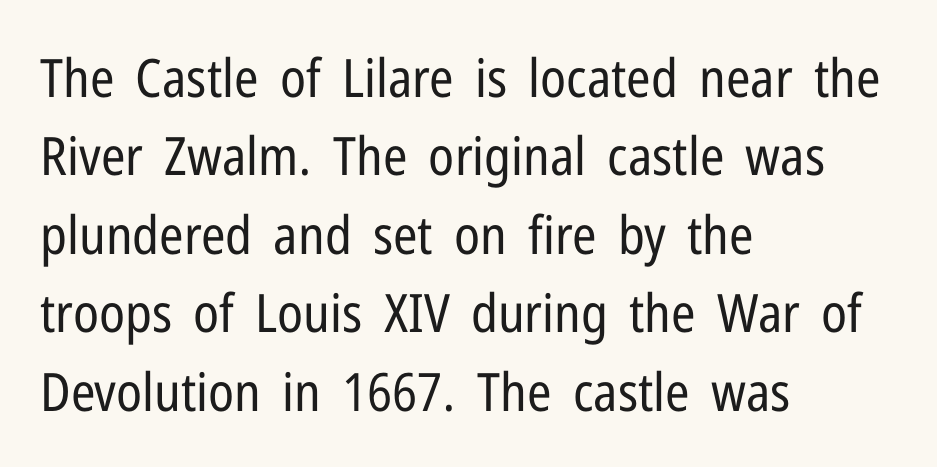
{"serif": "no", "italic": "no", "bold": "no", "weight": "regular", "width": "condensed", "stroke_contrast": "low", "x_height": "medium", "monospaced": "no", "underline": "no", "align": "left", "line_spacing": "normal", "line_spacing_ratio": 1.48, "letter_spacing": "normal", "letter_spacing_em": 0.0, "glyph_px": 53}
